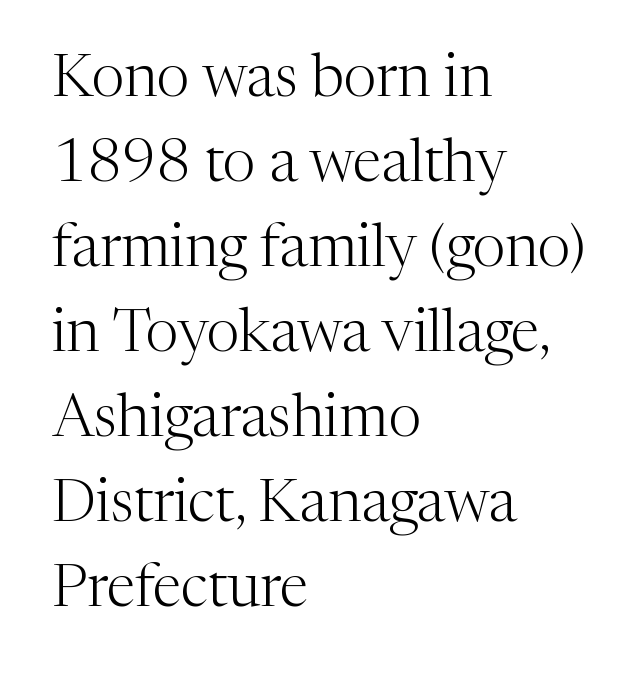
The image shows 59 px light serif type, upright; set left-aligned, normal line spacing (1.44x), normal letter spacing, not underlined; medium stroke contrast and a medium x-height.
